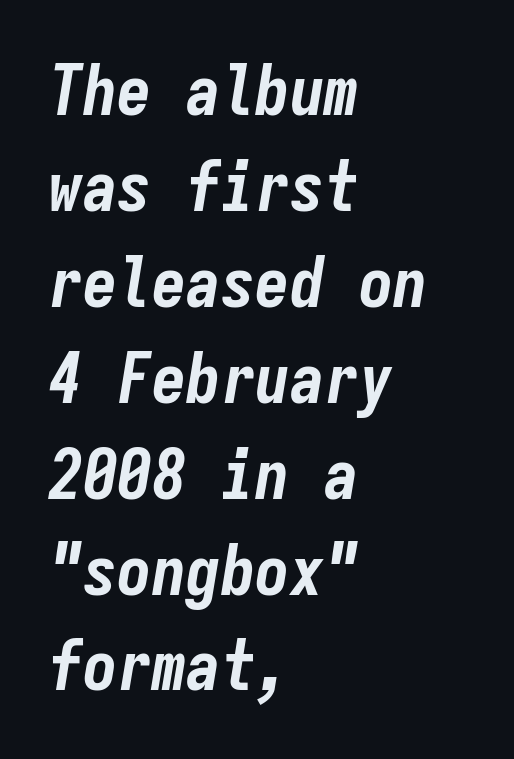
{"italic": "yes", "lean": "right", "slant_degrees": 9, "bold": "yes", "weight": "bold", "width": "condensed", "stroke_contrast": "low", "x_height": "medium", "monospaced": "yes", "underline": "no", "align": "left", "line_spacing": "normal", "line_spacing_ratio": 1.39, "letter_spacing": "normal", "letter_spacing_em": 0.0, "glyph_px": 69}
